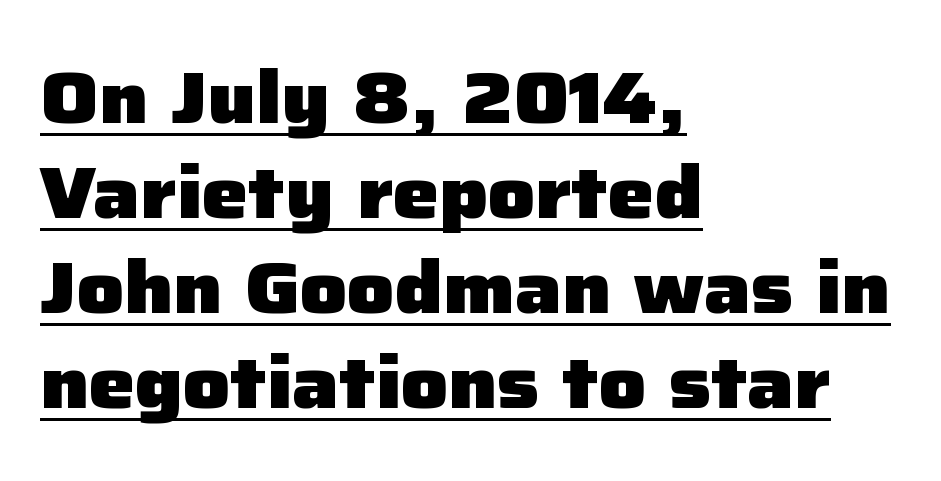
Q: Is the text bold? A: Yes.
Q: Is the text italic (slanted)? A: No, it is upright.
Q: Is the typeface a serif or a sans-serif typeface? A: Sans-serif.
Q: Is the text underlined? A: Yes.
Q: How is the paragraph aligned? A: Left-aligned.
Q: Is the spacing between letters normal or unusually wide? A: Normal.
Q: Is the spacing between lines tight, normal or loose? A: Normal.
Q: Width (condensed, normal, or wide)? A: Normal.
Q: Stroke contrast? A: Low.
Q: x-height? A: Medium.
Q: Monospaced? A: No.
